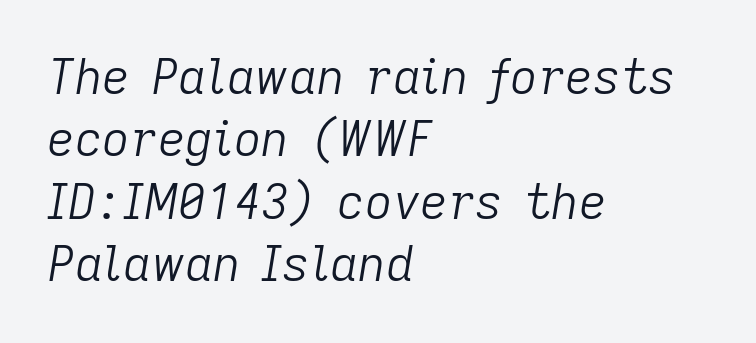
Q: Is the text bold? A: No.
Q: Is the text italic (slanted)? A: Yes, it leans right by about 9 degrees.
Q: Is the text underlined? A: No.
Q: How is the paragraph aligned? A: Left-aligned.
Q: Is the spacing between letters normal or unusually wide? A: Normal.
Q: Is the spacing between lines tight, normal or loose? A: Normal.
Q: Width (condensed, normal, or wide)? A: Normal.
Q: Stroke contrast? A: Low.
Q: x-height? A: Medium.
Q: Monospaced? A: No.
